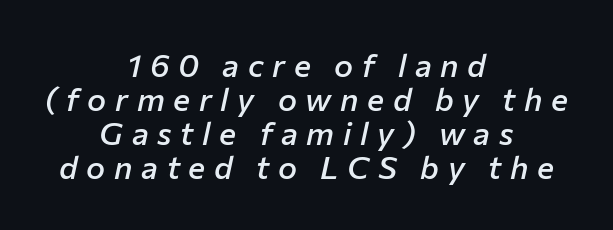
Students, note that the glyphs here are deliberately spaced far apart. Is this a fixed-width face? No — the glyphs have proportional, varying widths. Does the copy run flush right? No — it is centered line by line. A clean baseline with only descenders dipping below it. The line-height multiplier appears low, near solid setting. In terms of posture, this sample is oblique.
